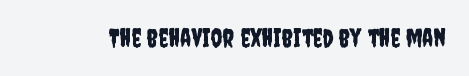
Q: Is the text italic (slanted)? A: No, it is upright.
Q: Is the text underlined? A: No.
Q: Is the spacing between letters normal or unusually wide? A: Normal.
